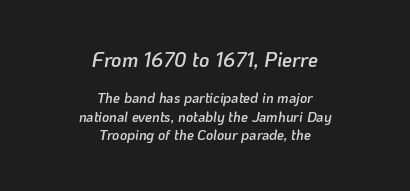
Q: Is the text bold? A: Semi-bold.
Q: Is the text italic (slanted)? A: Yes, it leans right by about 10 degrees.
Q: Is the text underlined? A: No.
Q: How is the paragraph aligned? A: Centered.
Q: Is the spacing between letters normal or unusually wide? A: Normal.
Q: Is the spacing between lines tight, normal or loose? A: Normal.
Q: Which block of text is set in a larger size, the first (top) or the second (bottom)? A: The first (top) one.
